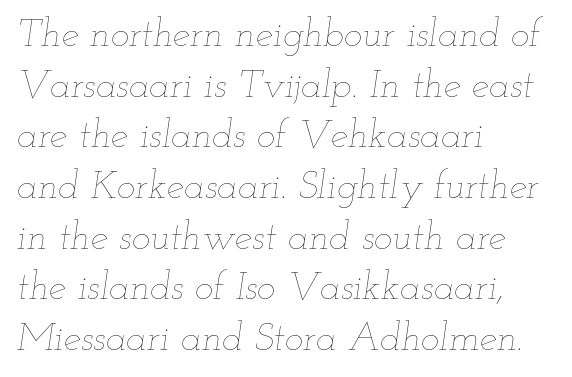
The image shows 39 px thin, wide type, italic (leaning right); set left-aligned, normal line spacing (1.3x), normal letter spacing, not underlined; low stroke contrast and a small x-height.
